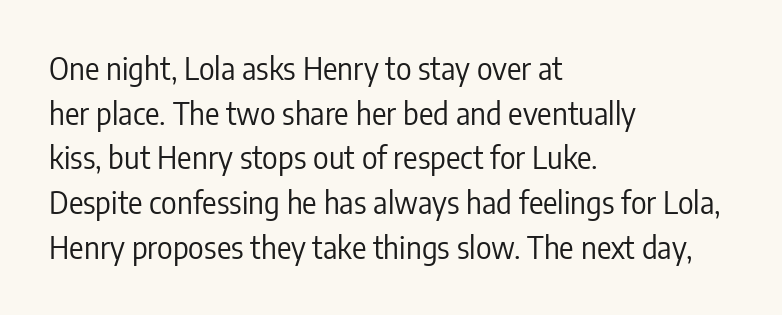
The image shows 30 px regular-weight, condensed sans-serif type, upright; set left-aligned, normal line spacing (1.49x), normal letter spacing, not underlined; low stroke contrast and a medium x-height.
